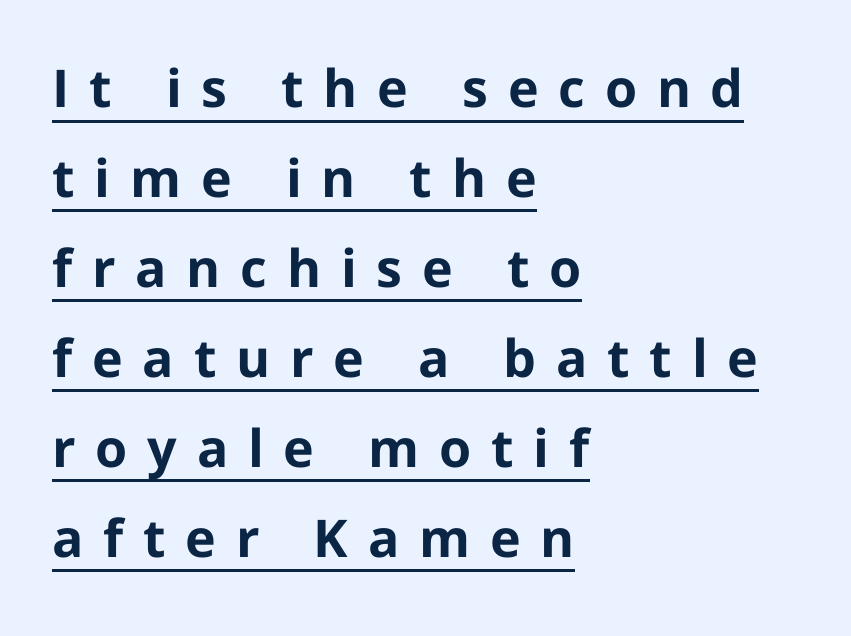
{"serif": "no", "italic": "no", "bold": "yes", "weight": "bold", "width": "normal", "stroke_contrast": "low", "x_height": "medium", "monospaced": "no", "underline": "yes", "align": "left", "line_spacing_ratio": 1.73, "letter_spacing": "wide", "letter_spacing_em": 0.38, "glyph_px": 52}
